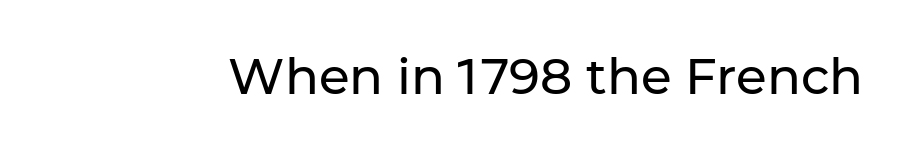
Regarding serifs, this sample does without them. Varying glyph widths throughout — classic text-font behaviour. Vertical stems look standard width or narrower in stroke. This rendering leaves character spacing at its baseline value. This is roman type, the default non-slanted kind.
